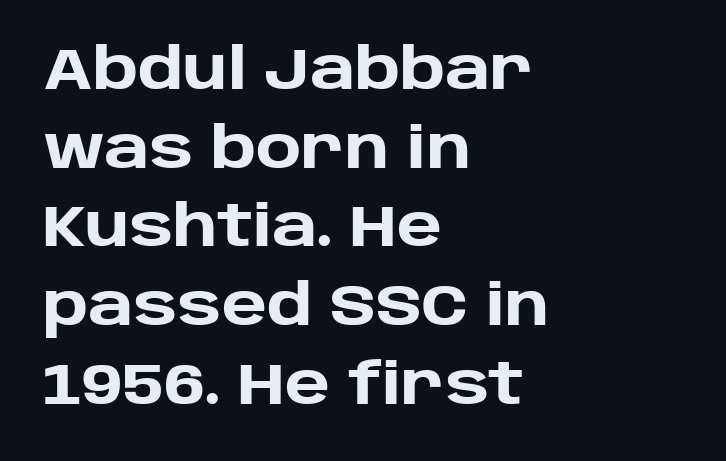
Q: Is the text bold? A: Yes.
Q: Is the text italic (slanted)? A: No, it is upright.
Q: Is the typeface a serif or a sans-serif typeface? A: Sans-serif.
Q: Is the text underlined? A: No.
Q: How is the paragraph aligned? A: Left-aligned.
Q: Is the spacing between letters normal or unusually wide? A: Normal.
Q: Is the spacing between lines tight, normal or loose? A: Normal.
Q: Width (condensed, normal, or wide)? A: Normal.
Q: Stroke contrast? A: Low.
Q: x-height? A: Large.
Q: Monospaced? A: No.
